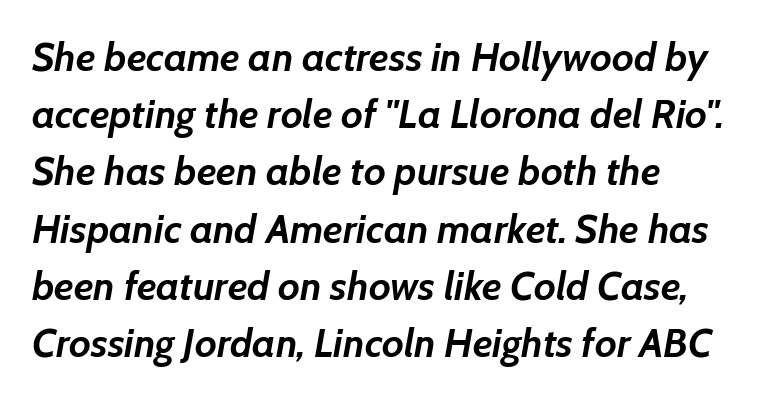
{"italic": "yes", "lean": "right", "slant_degrees": 7, "bold": "yes", "weight": "semibold", "width": "normal", "stroke_contrast": "low", "x_height": "medium", "monospaced": "no", "underline": "no", "align": "left", "line_spacing": "normal", "line_spacing_ratio": 1.43, "letter_spacing": "normal", "letter_spacing_em": 0.0, "glyph_px": 40}
